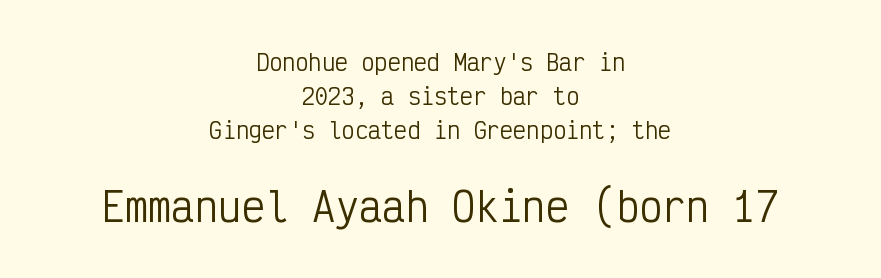
{"serif": "no", "italic": "no", "bold": "no", "weight": "regular", "width": "condensed", "stroke_contrast": "low", "x_height": "medium", "monospaced": "yes", "underline": "no", "align": "center", "line_spacing": "normal", "line_spacing_ratio": 1.54, "letter_spacing": "normal", "letter_spacing_em": 0.0, "larger_block": "second", "size_ratio": 1.77, "glyph_px": 39}
